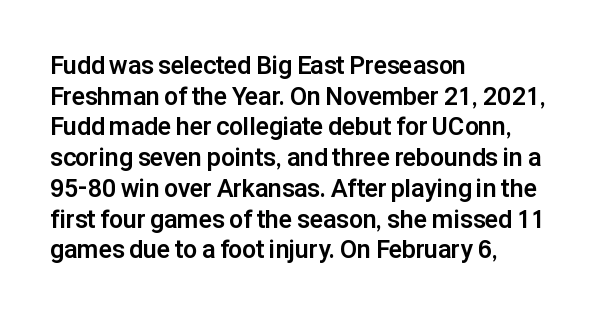
The image shows 25 px bold type, upright; set left-aligned, line spacing 1.23x, normal letter spacing, not underlined.
